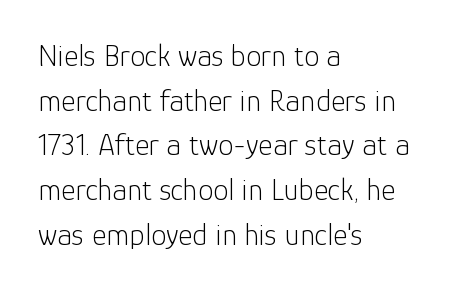
{"serif": "no", "italic": "no", "bold": "no", "weight": "light", "width": "normal", "stroke_contrast": "low", "x_height": "medium", "monospaced": "no", "underline": "no", "align": "left", "line_spacing": "normal", "line_spacing_ratio": 1.44, "letter_spacing": "normal", "letter_spacing_em": 0.0, "glyph_px": 31}
